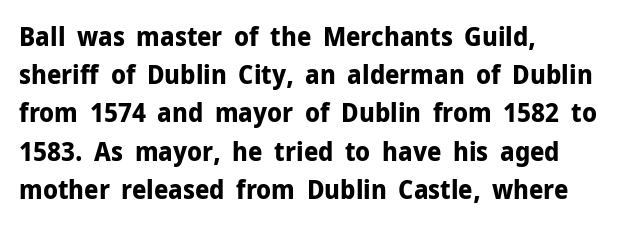
One glance says typical: line gaps are just what's usual. Students, note that the glyphs here touch the page at normal intervals. When letters stand straight like this, we call the style roman or upright. The string is rendered with underlining switched off. Casual observation: everything's shoved over to the left.
